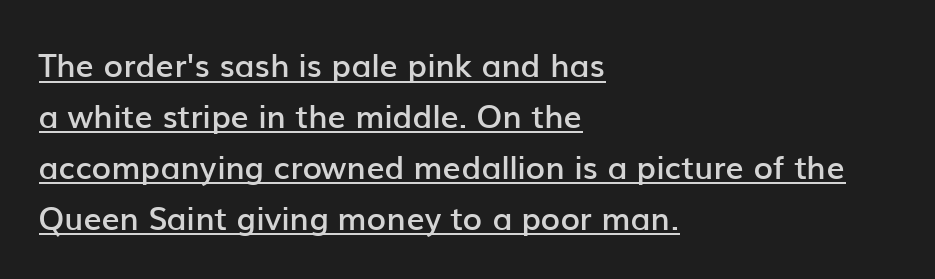
{"serif": "no", "italic": "no", "bold": "semi", "weight": "semibold", "width": "normal", "stroke_contrast": "low", "x_height": "medium", "monospaced": "no", "underline": "yes", "align": "left", "line_spacing": "normal", "line_spacing_ratio": 1.59, "letter_spacing": "normal", "letter_spacing_em": 0.0, "glyph_px": 32}
